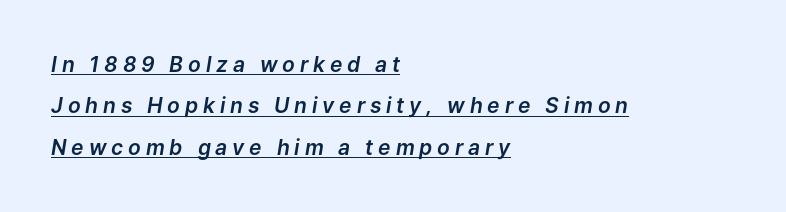
{"italic": "yes", "lean": "right", "slant_degrees": 9, "underline": "yes", "align": "left", "line_spacing": "loose", "line_spacing_ratio": 1.97, "letter_spacing": "wide", "letter_spacing_em": 0.23, "glyph_px": 21}
